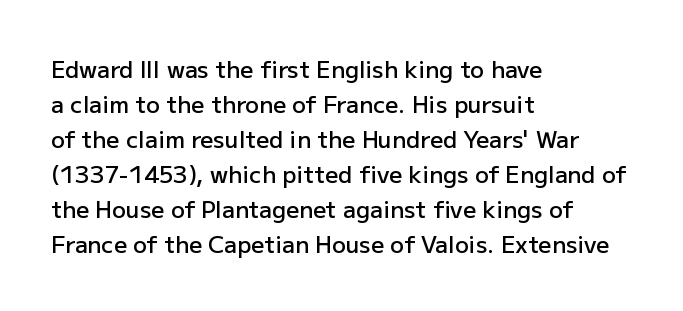
Q: Is the text bold? A: Semi-bold.
Q: Is the text italic (slanted)? A: No, it is upright.
Q: Is the text underlined? A: No.
Q: How is the paragraph aligned? A: Left-aligned.
Q: Is the spacing between letters normal or unusually wide? A: Normal.
Q: Is the spacing between lines tight, normal or loose? A: Normal.
